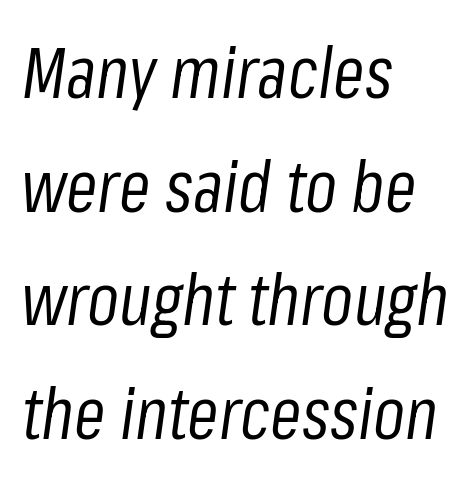
{"italic": "yes", "lean": "right", "slant_degrees": 8, "bold": "no", "weight": "regular", "width": "condensed", "stroke_contrast": "low", "x_height": "medium", "monospaced": "no", "underline": "no", "align": "left", "line_spacing": "normal", "line_spacing_ratio": 1.6, "letter_spacing": "normal", "letter_spacing_em": 0.0, "glyph_px": 71}
